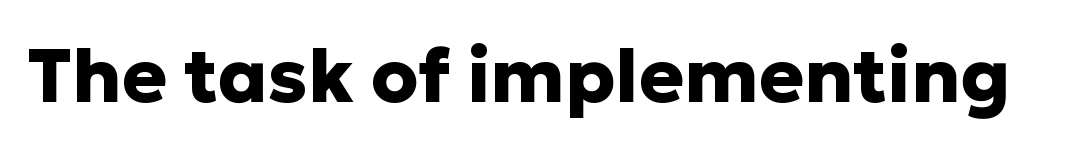
{"serif": "no", "italic": "no", "bold": "yes", "weight": "heavy", "width": "normal", "stroke_contrast": "low", "x_height": "medium", "monospaced": "no", "underline": "no", "letter_spacing": "normal", "letter_spacing_em": 0.0, "glyph_px": 75}
